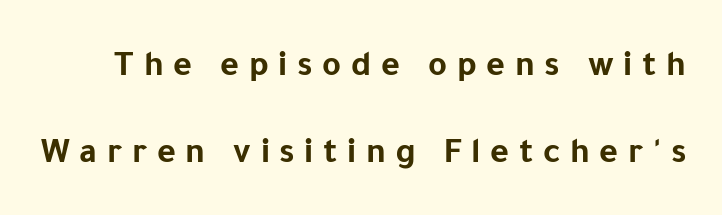
Q: Is the text bold? A: Yes.
Q: Is the text italic (slanted)? A: No, it is upright.
Q: Is the typeface a serif or a sans-serif typeface? A: Sans-serif.
Q: Is the text underlined? A: No.
Q: Is the spacing between letters normal or unusually wide? A: Unusually wide.
Q: Is the spacing between lines tight, normal or loose? A: Loose.
Q: Width (condensed, normal, or wide)? A: Normal.
Q: Stroke contrast? A: Low.
Q: x-height? A: Medium.
Q: Monospaced? A: No.
